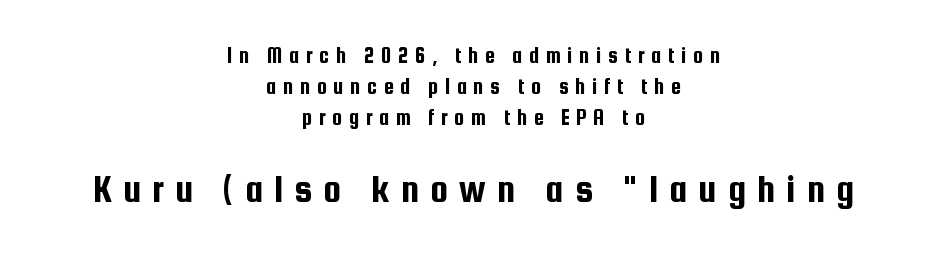
{"serif": "no", "italic": "no", "width": "condensed", "stroke_contrast": "low", "x_height": "medium", "monospaced": "no", "underline": "no", "align": "center", "line_spacing": "normal", "line_spacing_ratio": 1.34, "letter_spacing": "wide", "letter_spacing_em": 0.28, "larger_block": "second", "size_ratio": 1.74, "glyph_px": 40}
